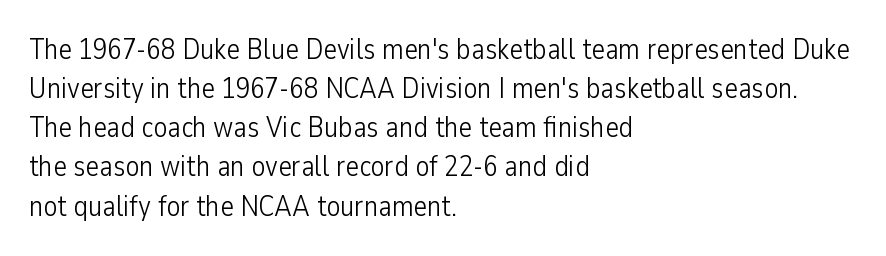
The image shows 29 px light, condensed sans-serif type, upright; set left-aligned, normal line spacing (1.35x), normal letter spacing, not underlined; low stroke contrast and a medium x-height.
